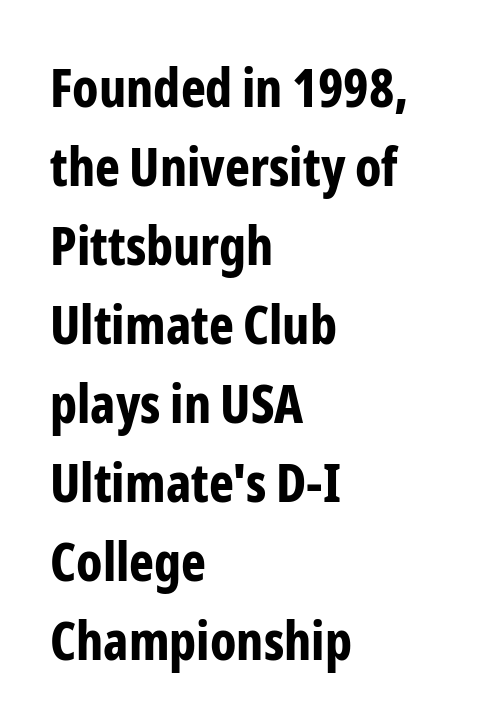
The image shows 53 px bold, condensed sans-serif type, upright; set left-aligned, normal line spacing (1.49x), normal letter spacing, not underlined; low stroke contrast and a medium x-height.
